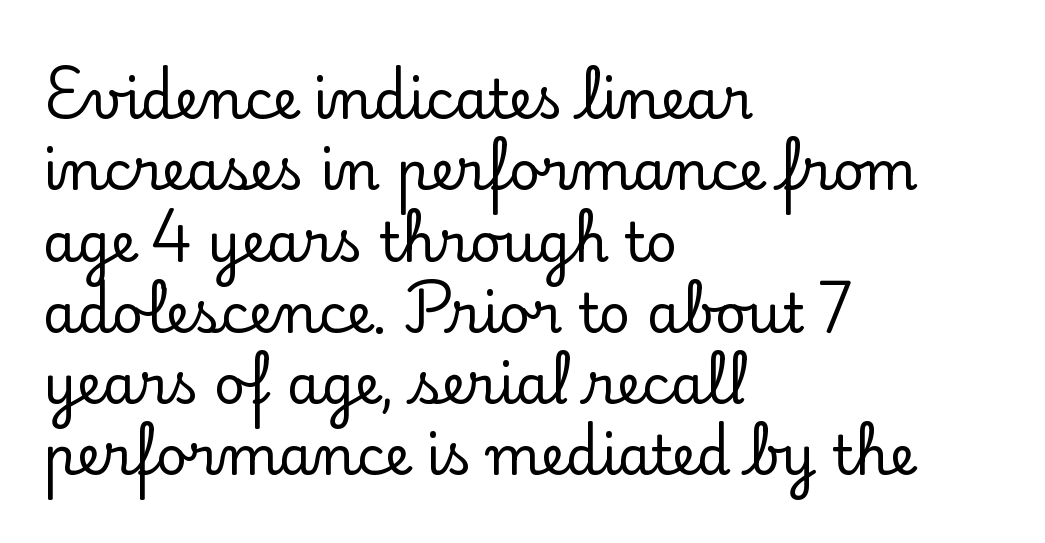
Q: Is the text italic (slanted)? A: No, it is upright.
Q: Is the typeface a serif or a sans-serif typeface? A: Serif.
Q: Is the text underlined? A: No.
Q: How is the paragraph aligned? A: Left-aligned.
Q: Is the spacing between letters normal or unusually wide? A: Normal.
Q: Is the spacing between lines tight, normal or loose? A: Normal.
Q: Width (condensed, normal, or wide)? A: Normal.
Q: Stroke contrast? A: Low.
Q: x-height? A: Small.
Q: Monospaced? A: No.
